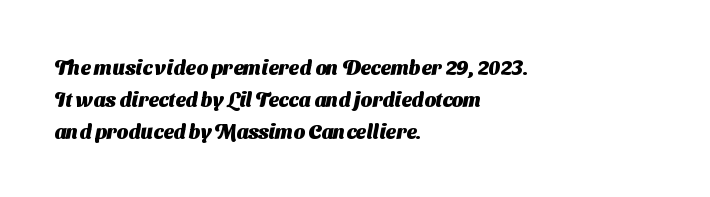
Q: Is the text bold? A: Yes.
Q: Is the text underlined? A: No.
Q: How is the paragraph aligned? A: Left-aligned.
Q: Is the spacing between letters normal or unusually wide? A: Normal.
Q: Is the spacing between lines tight, normal or loose? A: Normal.
